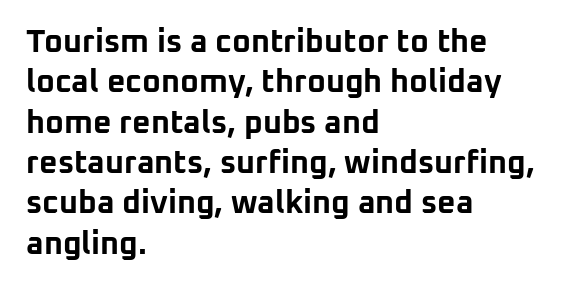
Descenders hang freely into open space. Nothing sits at the stroke ends, so this counts as sans-serif. In terms of letterspacing, this is plain default setting. Posture: vertical. A typesetter would call this proportional, since set widths differ per character. Casual observation: everything's shoved over to the left.
